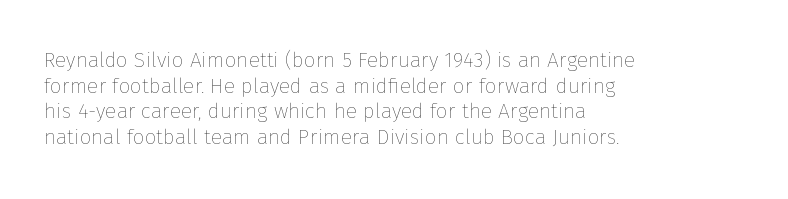
{"italic": "no", "bold": "no", "underline": "no", "align": "left", "line_spacing_ratio": 1.22, "letter_spacing": "normal", "letter_spacing_em": 0.0, "glyph_px": 21}
